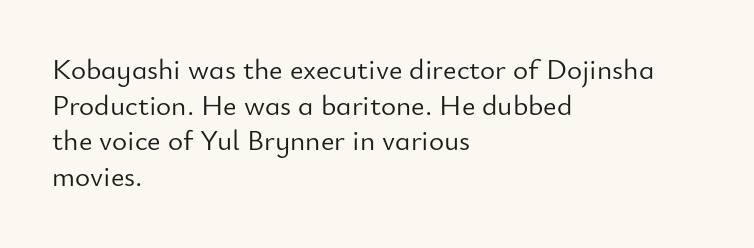
Q: Is the text bold? A: No.
Q: Is the text italic (slanted)? A: No, it is upright.
Q: Is the typeface a serif or a sans-serif typeface? A: Sans-serif.
Q: Is the text underlined? A: No.
Q: How is the paragraph aligned? A: Left-aligned.
Q: Is the spacing between letters normal or unusually wide? A: Normal.
Q: Width (condensed, normal, or wide)? A: Normal.
Q: Stroke contrast? A: Low.
Q: x-height? A: Small.
Q: Monospaced? A: No.
